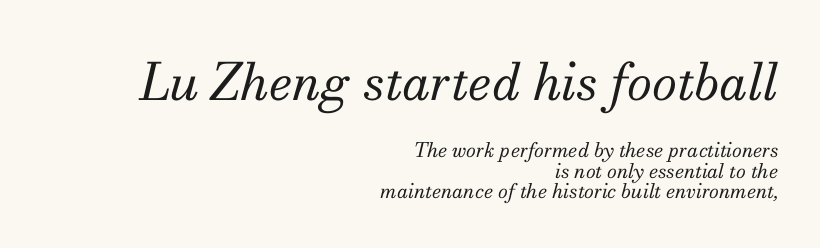
{"serif": "yes", "italic": "yes", "lean": "right", "slant_degrees": 13, "bold": "no", "weight": "regular", "width": "normal", "stroke_contrast": "medium", "x_height": "small", "monospaced": "no", "underline": "no", "align": "right", "line_spacing": "tight", "line_spacing_ratio": 1.01, "letter_spacing": "normal", "letter_spacing_em": 0.0, "larger_block": "first", "size_ratio": 2.55, "glyph_px": 51}
